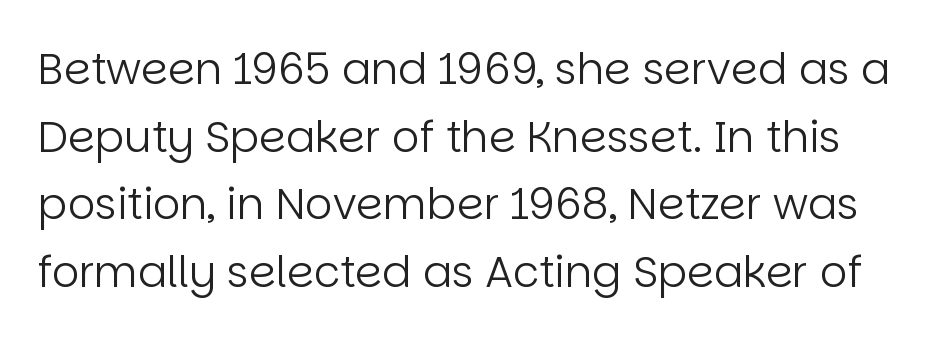
The image shows 43 px regular-weight sans-serif type, upright; set normal line spacing (1.57x), normal letter spacing, not underlined; low stroke contrast and a large x-height.
